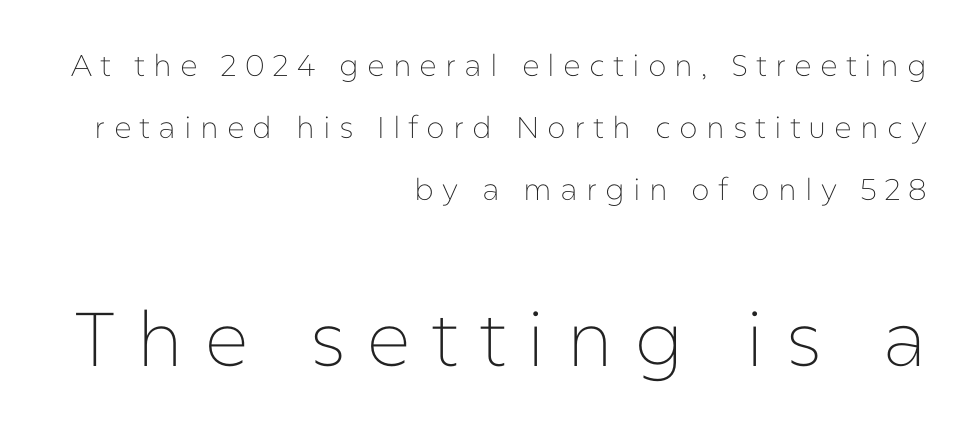
{"serif": "no", "italic": "no", "bold": "no", "weight": "thin", "width": "normal", "stroke_contrast": "low", "x_height": "medium", "monospaced": "no", "underline": "no", "align": "right", "line_spacing": "loose", "line_spacing_ratio": 2.06, "letter_spacing": "wide", "letter_spacing_em": 0.27, "larger_block": "second", "size_ratio": 2.53, "glyph_px": 76}
